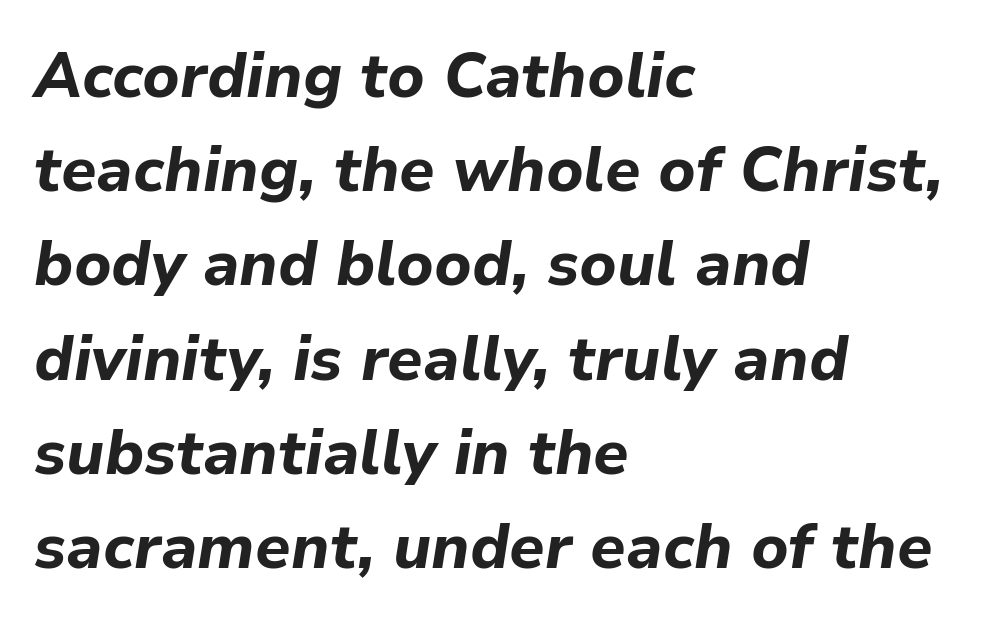
{"italic": "yes", "lean": "right", "slant_degrees": 9, "bold": "yes", "weight": "bold", "width": "normal", "stroke_contrast": "low", "x_height": "medium", "monospaced": "no", "underline": "no", "align": "left", "line_spacing": "normal", "line_spacing_ratio": 1.52, "letter_spacing": "normal", "letter_spacing_em": 0.0, "glyph_px": 62}
